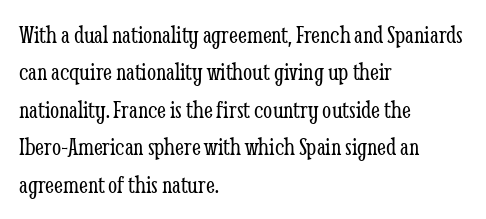
Q: Is the text bold? A: No.
Q: Is the text italic (slanted)? A: No, it is upright.
Q: Is the text underlined? A: No.
Q: How is the paragraph aligned? A: Left-aligned.
Q: Is the spacing between letters normal or unusually wide? A: Normal.
Q: Is the spacing between lines tight, normal or loose? A: Normal.
